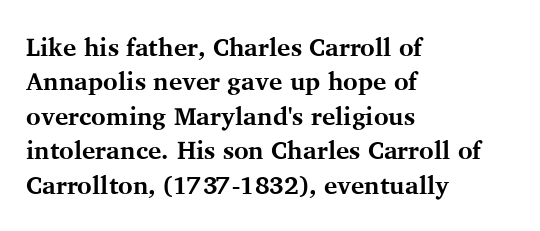
{"italic": "no", "bold": "yes", "underline": "no", "align": "left", "line_spacing": "normal", "line_spacing_ratio": 1.38, "letter_spacing": "normal", "letter_spacing_em": 0.0, "glyph_px": 25}
